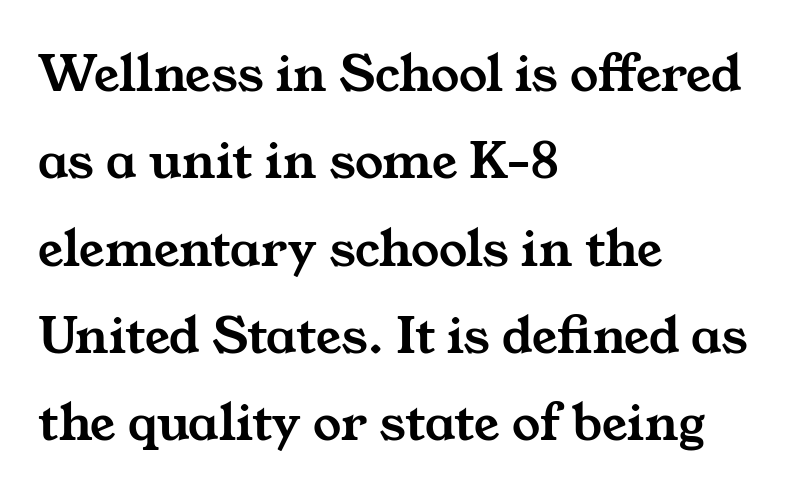
The image shows 56 px wide serif type; set left-aligned, normal line spacing (1.56x), normal letter spacing, not underlined; medium stroke contrast and a medium x-height.
